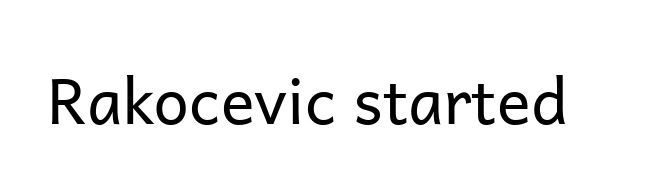
The passage shown is not bold in any degree. Honestly, the letter spacing is just normal — you wouldn't notice it. The characters display no serif detailing; their extremities are plain. Note the varied advance widths — an 'i' is clearly narrower than an 'm'. Letters rest on an invisible, unmarked baseline.
